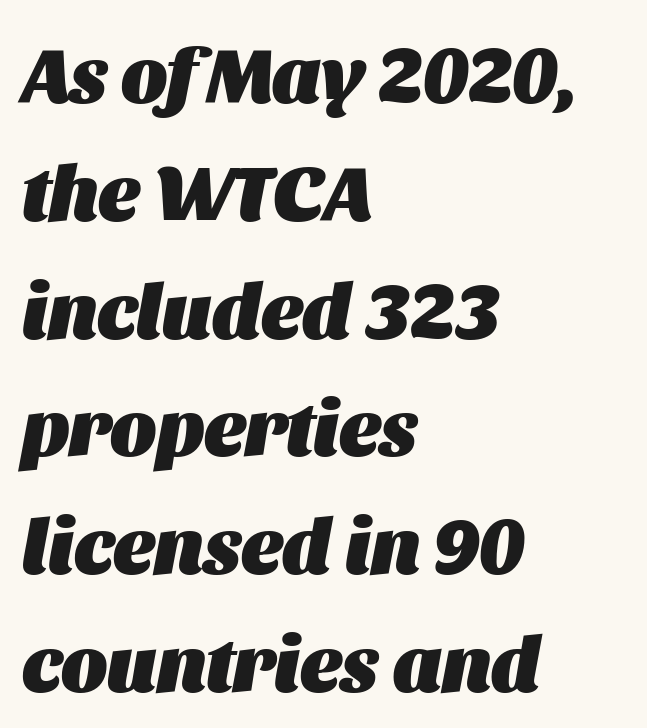
{"italic": "yes", "lean": "right", "slant_degrees": 11, "bold": "yes", "weight": "heavy", "width": "normal", "stroke_contrast": "medium", "x_height": "large", "monospaced": "no", "underline": "no", "align": "left", "line_spacing": "normal", "line_spacing_ratio": 1.51, "letter_spacing": "normal", "letter_spacing_em": 0.0, "glyph_px": 78}
